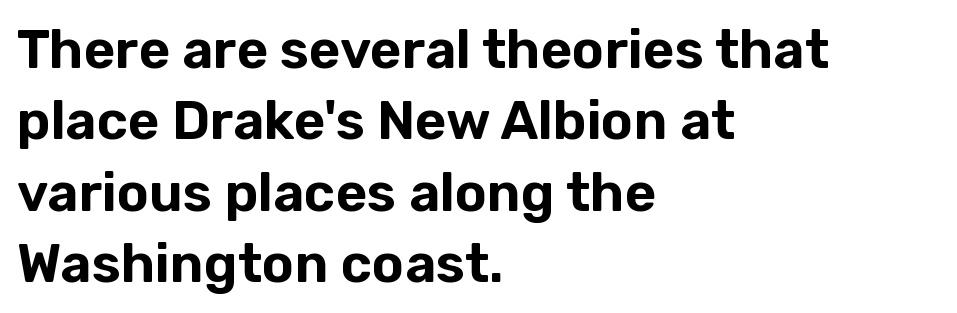
The image shows 54 px sans-serif type, upright; set left-aligned, normal line spacing (1.32x), normal letter spacing, not underlined; low stroke contrast and a medium x-height.
